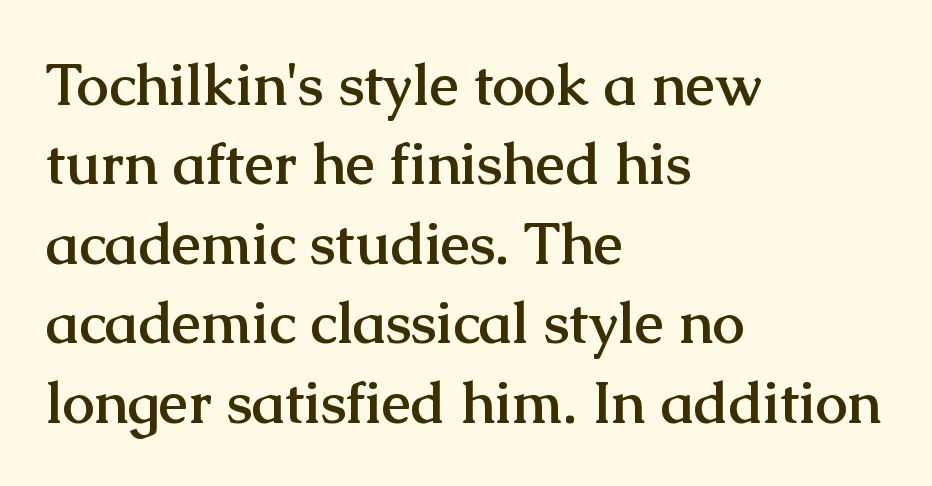
Here the designer chose a conventional face with non-uniform glyph widths. Letterform terminals end in serifs throughout the passage. Check under the words: just untouched page. Thick stems and heavy bowls — unmistakably bold.
